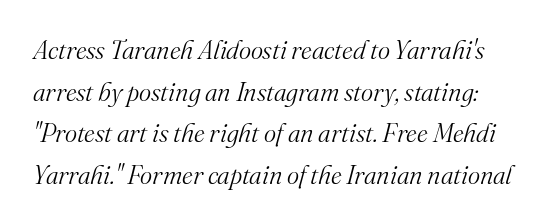
{"italic": "yes", "lean": "right", "slant_degrees": 16, "bold": "no", "underline": "no", "line_spacing": "normal", "line_spacing_ratio": 1.6, "letter_spacing": "normal", "letter_spacing_em": 0.0, "glyph_px": 26}
